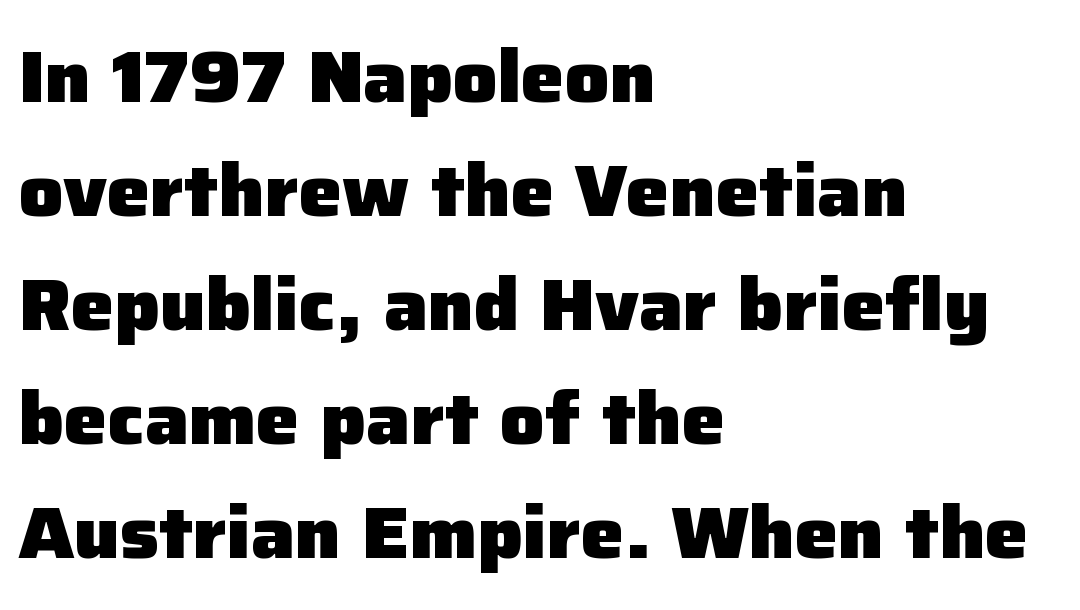
The image shows 73 px heavy sans-serif type, upright; set left-aligned, normal line spacing (1.56x), normal letter spacing, not underlined; low stroke contrast and a medium x-height.
